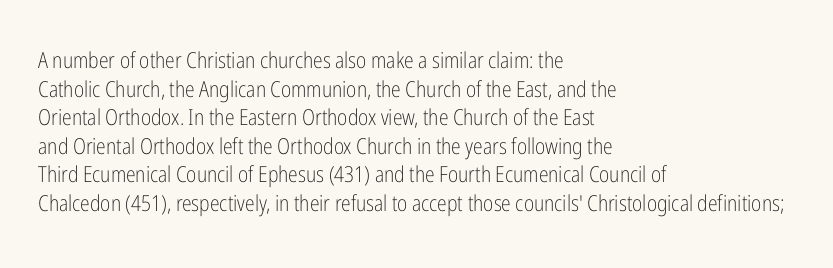
Check the space under the baseline: it is left empty. Characters follow at the spacing the type designer built in. These glyphs show unthickened strokes, regular width or finer. This is the regular roman posture of the typeface. A typesetter would call this leading conventional body-copy spacing. The compositor pushed each line to the left boundary.
